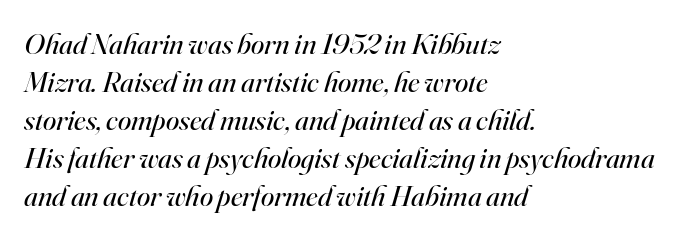
The image shows 30 px regular-weight serif type, italic (leaning right); set left-aligned, normal line spacing (1.27x), normal letter spacing, not underlined; high stroke contrast and a small x-height.
